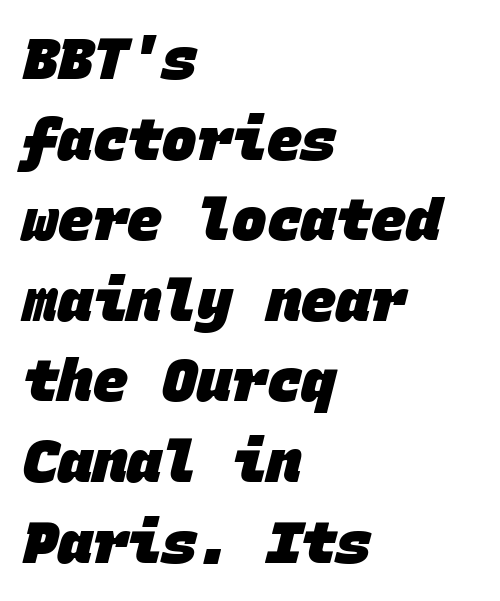
The image shows 58 px heavy sans-serif type, monospaced; set left-aligned, normal line spacing (1.39x), normal letter spacing, not underlined; low stroke contrast and a large x-height.
